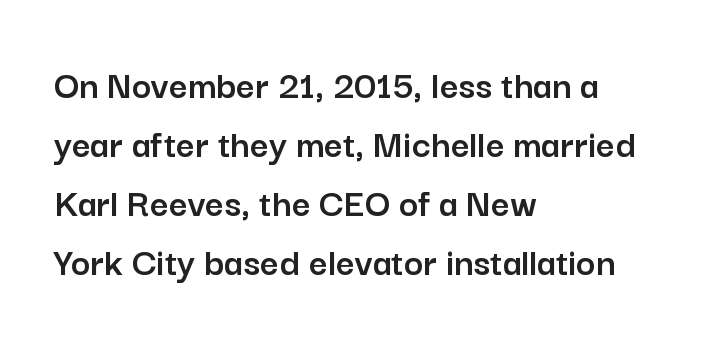
{"serif": "no", "italic": "no", "width": "normal", "stroke_contrast": "low", "x_height": "medium", "monospaced": "no", "underline": "no", "align": "left", "line_spacing": "normal", "line_spacing_ratio": 1.44, "letter_spacing": "normal", "letter_spacing_em": 0.0, "glyph_px": 41}
